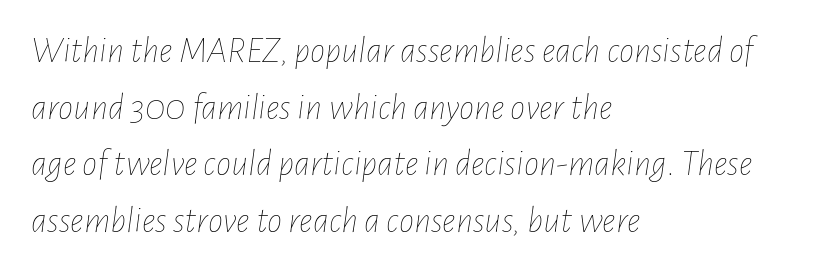
The whole block is typeset with a tilt. Each letter keeps its own natural width here, so spacing adapts to shape. The lines in this sample share a left origin and differ only in where they stop. Honestly, there is no underline to notice here at all.
